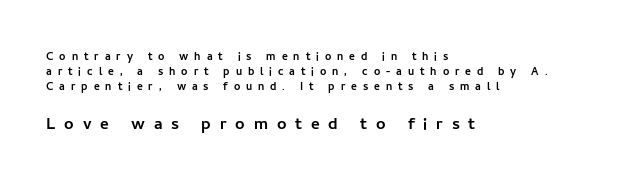
{"italic": "no", "underline": "no", "align": "left", "line_spacing": "tight", "line_spacing_ratio": 1.07, "letter_spacing": "wide", "letter_spacing_em": 0.42, "larger_block": "second", "size_ratio": 1.5, "glyph_px": 21}
